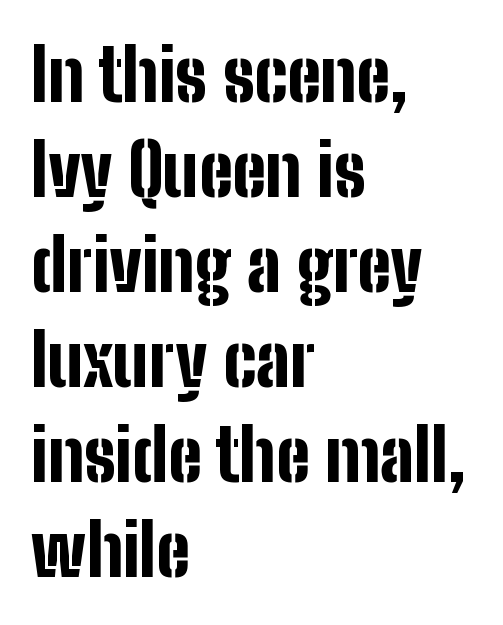
The image shows 72 px bold, condensed sans-serif type, upright; set left-aligned, normal line spacing (1.32x), normal letter spacing, not underlined; low stroke contrast and a medium x-height.
